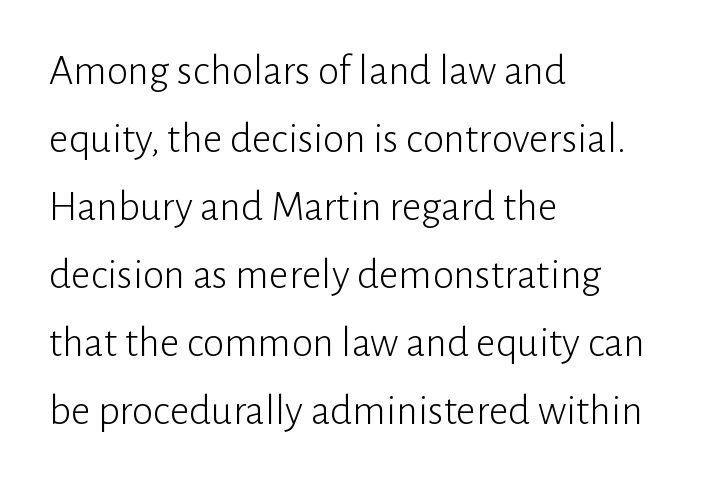
Q: Is the text bold? A: No.
Q: Is the text italic (slanted)? A: No, it is upright.
Q: Is the typeface a serif or a sans-serif typeface? A: Sans-serif.
Q: Is the text underlined? A: No.
Q: How is the paragraph aligned? A: Left-aligned.
Q: Is the spacing between letters normal or unusually wide? A: Normal.
Q: Is the spacing between lines tight, normal or loose? A: Normal.
Q: Width (condensed, normal, or wide)? A: Normal.
Q: Stroke contrast? A: Low.
Q: x-height? A: Medium.
Q: Monospaced? A: No.
